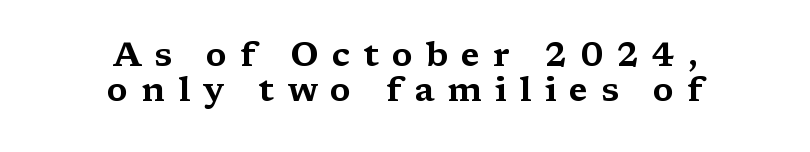
Check under the words: just untouched page. Students, observe: this is what under-led, compact text looks like. A student would call this center alignment; a typographer would say set centered. These lines were composed using upright roman letters. The type family on display is of the serif kind.
